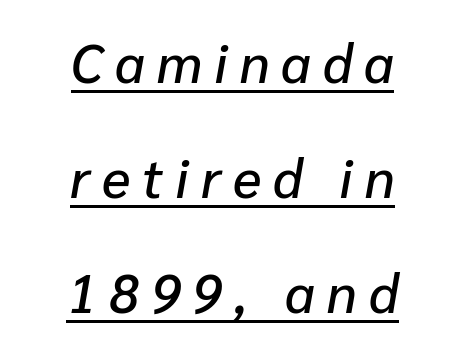
Q: Is the text italic (slanted)? A: Yes, it leans right by about 10 degrees.
Q: Is the text underlined? A: Yes.
Q: How is the paragraph aligned? A: Centered.
Q: Is the spacing between letters normal or unusually wide? A: Unusually wide.
Q: Is the spacing between lines tight, normal or loose? A: Loose.
Q: Width (condensed, normal, or wide)? A: Normal.
Q: Stroke contrast? A: Low.
Q: x-height? A: Medium.
Q: Monospaced? A: No.
